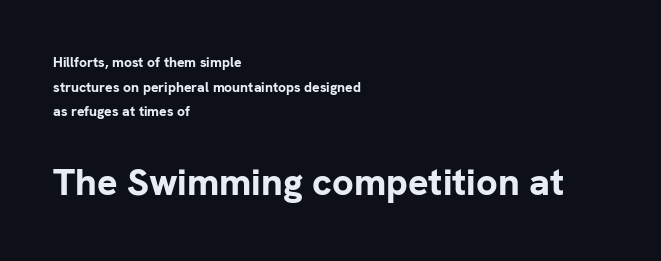
{"serif": "no", "italic": "no", "bold": "yes", "weight": "bold", "width": "normal", "stroke_contrast": "low", "x_height": "medium", "monospaced": "no", "underline": "no", "align": "left", "line_spacing_ratio": 1.76, "letter_spacing": "normal", "letter_spacing_em": 0.0, "larger_block": "second", "size_ratio": 2.71, "glyph_px": 38}
